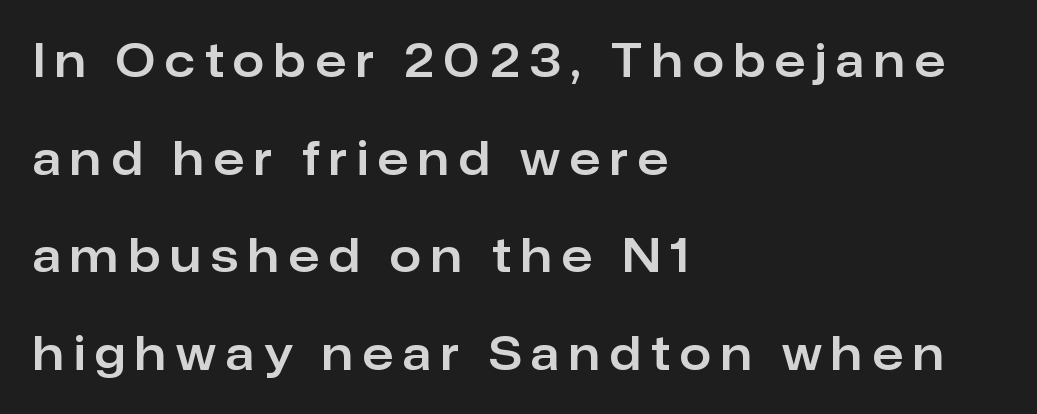
Q: Is the text italic (slanted)? A: No, it is upright.
Q: Is the typeface a serif or a sans-serif typeface? A: Sans-serif.
Q: Is the text underlined? A: No.
Q: How is the paragraph aligned? A: Left-aligned.
Q: Is the spacing between letters normal or unusually wide? A: Unusually wide.
Q: Is the spacing between lines tight, normal or loose? A: Loose.
Q: Width (condensed, normal, or wide)? A: Normal.
Q: Stroke contrast? A: Low.
Q: x-height? A: Medium.
Q: Monospaced? A: No.
